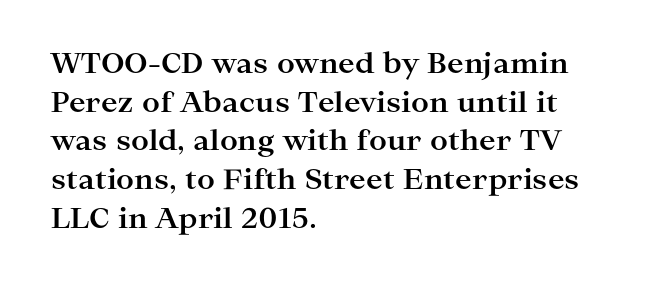
{"serif": "yes", "italic": "no", "bold": "yes", "weight": "bold", "width": "wide", "stroke_contrast": "high", "x_height": "medium", "monospaced": "no", "underline": "no", "align": "left", "line_spacing": "normal", "line_spacing_ratio": 1.38, "letter_spacing": "normal", "letter_spacing_em": 0.0, "glyph_px": 28}
